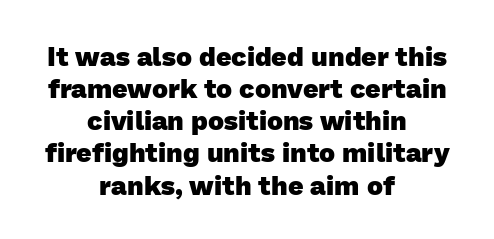
The image shows 27 px bold type; set centered, line spacing 1.19x, normal letter spacing, not underlined.
